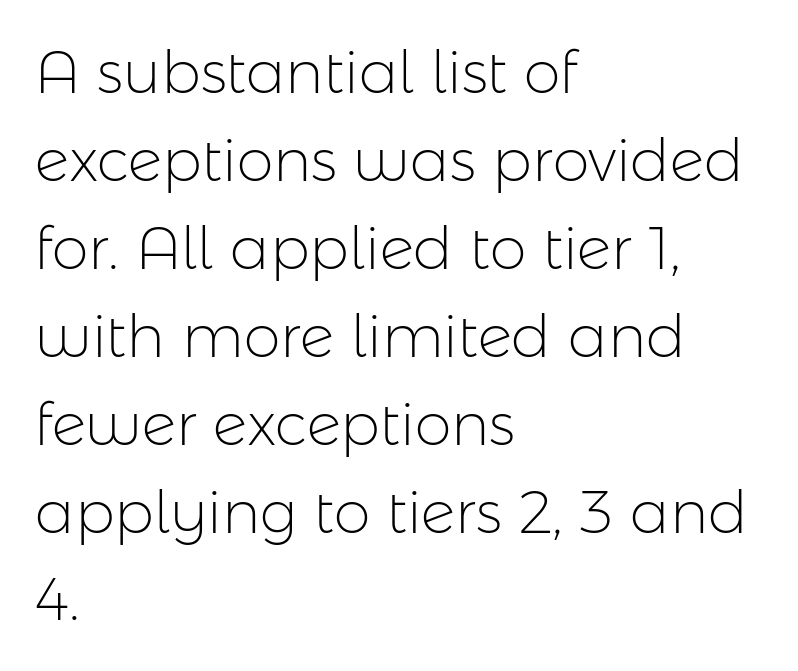
Q: Is the text bold? A: No.
Q: Is the text italic (slanted)? A: No, it is upright.
Q: Is the typeface a serif or a sans-serif typeface? A: Sans-serif.
Q: Is the text underlined? A: No.
Q: How is the paragraph aligned? A: Left-aligned.
Q: Is the spacing between letters normal or unusually wide? A: Normal.
Q: Is the spacing between lines tight, normal or loose? A: Normal.
Q: Width (condensed, normal, or wide)? A: Normal.
Q: Stroke contrast? A: Low.
Q: x-height? A: Medium.
Q: Monospaced? A: No.
